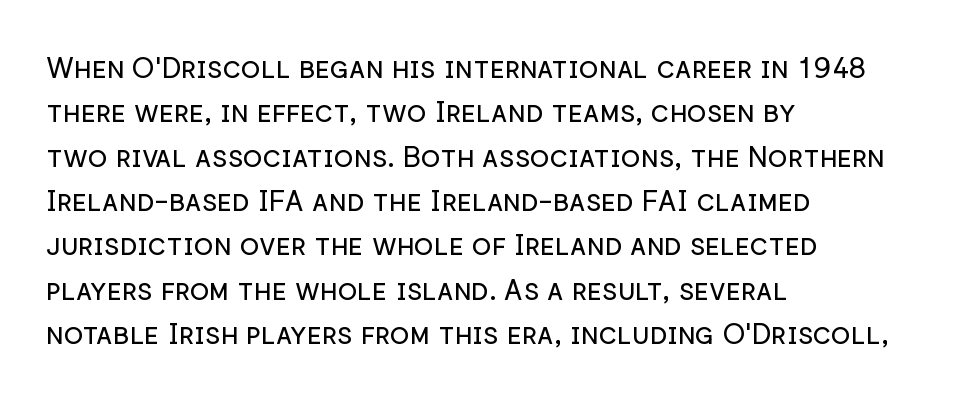
The image shows 29 px regular-weight sans-serif type, upright; set left-aligned, normal line spacing (1.53x), normal letter spacing, not underlined; low stroke contrast and a medium x-height.
